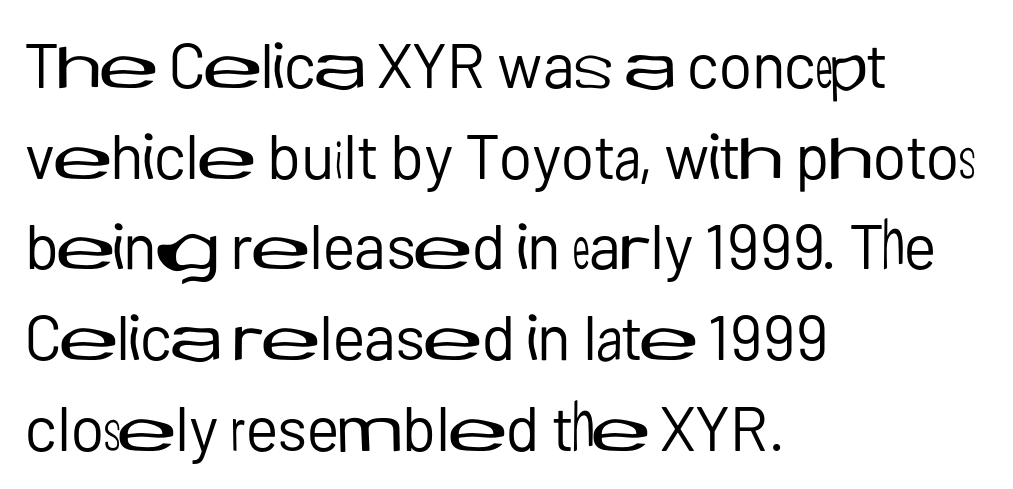
{"serif": "no", "italic": "no", "bold": "no", "weight": "regular", "width": "normal", "stroke_contrast": "low", "x_height": "medium", "monospaced": "no", "underline": "no", "align": "left", "line_spacing": "normal", "line_spacing_ratio": 1.44, "letter_spacing": "normal", "letter_spacing_em": 0.0, "glyph_px": 63}
